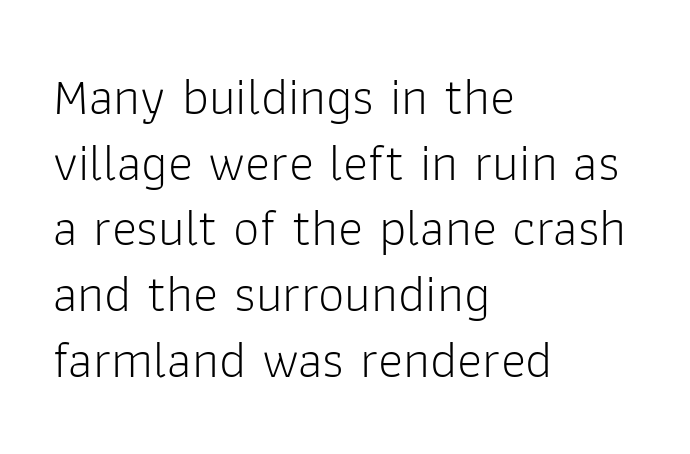
Q: Is the text bold? A: No.
Q: Is the text italic (slanted)? A: No, it is upright.
Q: Is the typeface a serif or a sans-serif typeface? A: Sans-serif.
Q: Is the text underlined? A: No.
Q: How is the paragraph aligned? A: Left-aligned.
Q: Is the spacing between letters normal or unusually wide? A: Normal.
Q: Width (condensed, normal, or wide)? A: Normal.
Q: Stroke contrast? A: Low.
Q: x-height? A: Medium.
Q: Monospaced? A: No.
